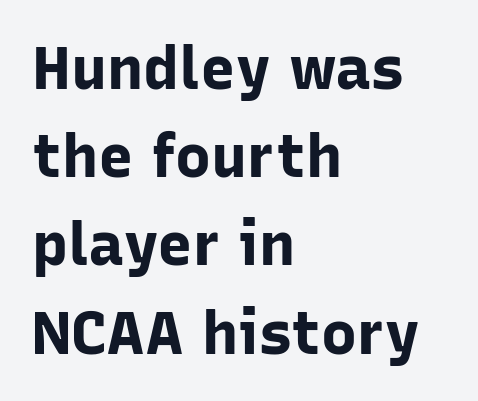
{"serif": "no", "italic": "no", "bold": "yes", "weight": "bold", "width": "normal", "stroke_contrast": "low", "x_height": "medium", "monospaced": "no", "underline": "no", "align": "left", "line_spacing": "normal", "line_spacing_ratio": 1.47, "letter_spacing": "normal", "letter_spacing_em": 0.0, "glyph_px": 60}
